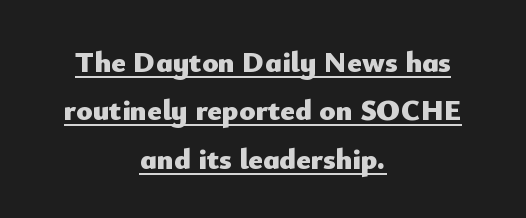
{"serif": "no", "italic": "no", "bold": "yes", "weight": "heavy", "width": "normal", "stroke_contrast": "low", "x_height": "small", "monospaced": "no", "underline": "yes", "align": "center", "line_spacing": "normal", "line_spacing_ratio": 1.61, "letter_spacing": "normal", "letter_spacing_em": 0.0, "glyph_px": 30}
